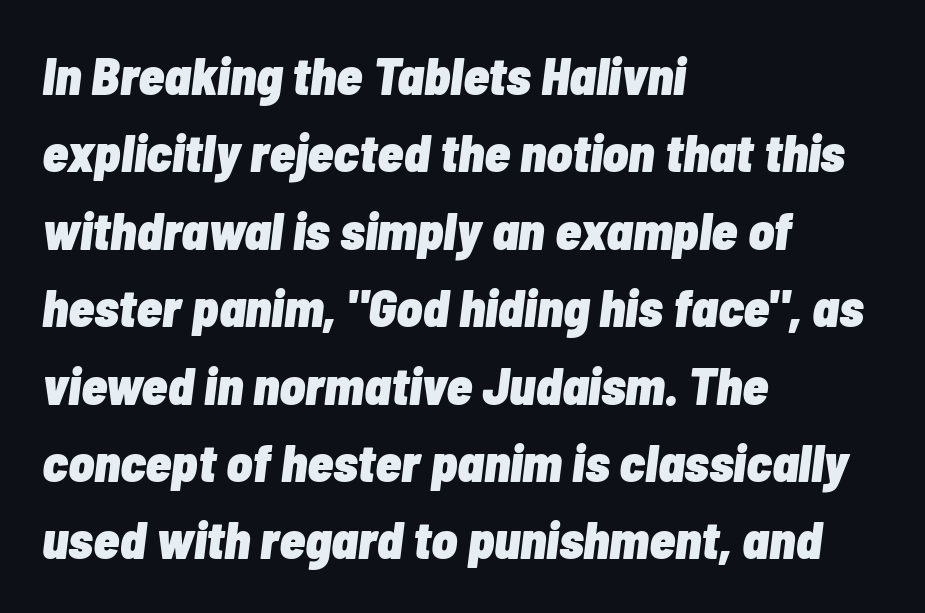
The image shows 53 px heavy, condensed type, italic (leaning right); set left-aligned, normal line spacing (1.46x), normal letter spacing, not underlined; low stroke contrast and a medium x-height.
